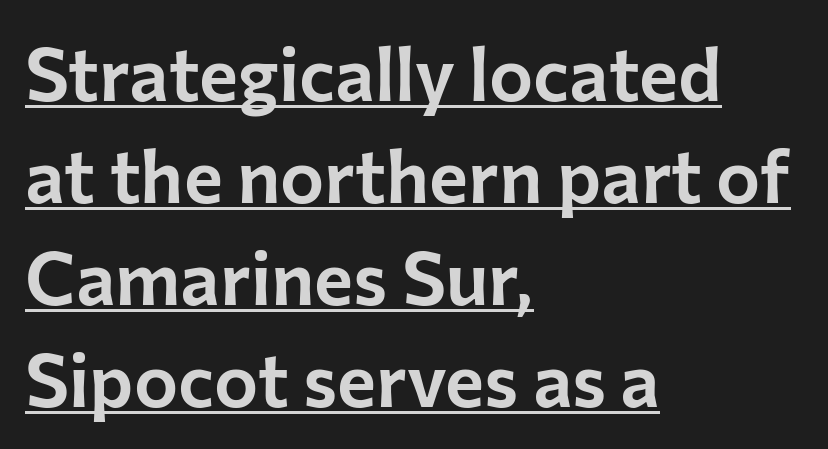
Is the block centered? No — it sits flush against the left margin. Each word holds together tightly as a unit, with standard inter-letter gaps. Do the characters align in a grid? No, the font is proportional. The letters stand straight up with perfectly vertical stems.
